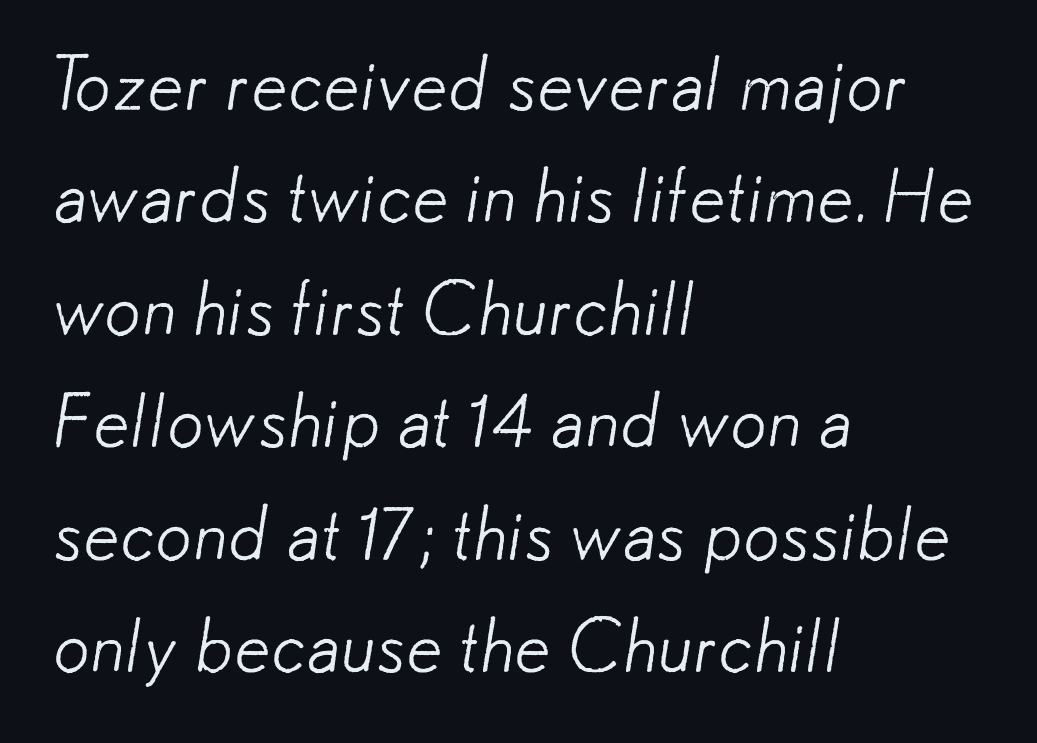
Q: Is the text bold? A: No.
Q: Is the typeface a serif or a sans-serif typeface? A: Sans-serif.
Q: Is the text underlined? A: No.
Q: How is the paragraph aligned? A: Left-aligned.
Q: Is the spacing between letters normal or unusually wide? A: Normal.
Q: Is the spacing between lines tight, normal or loose? A: Normal.
Q: Width (condensed, normal, or wide)? A: Normal.
Q: Stroke contrast? A: Low.
Q: x-height? A: Small.
Q: Monospaced? A: No.
